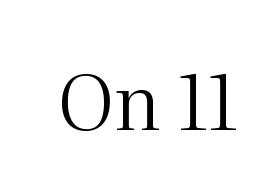
Q: Is the text bold? A: No.
Q: Is the text italic (slanted)? A: No, it is upright.
Q: Is the typeface a serif or a sans-serif typeface? A: Serif.
Q: Is the text underlined? A: No.
Q: Is the spacing between letters normal or unusually wide? A: Normal.
Q: Width (condensed, normal, or wide)? A: Normal.
Q: Stroke contrast? A: Medium.
Q: x-height? A: Medium.
Q: Monospaced? A: No.
